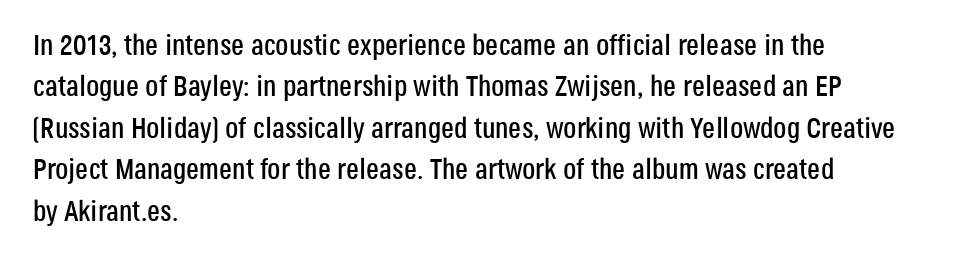
The image shows 29 px condensed sans-serif type, upright; set left-aligned, normal line spacing (1.43x), normal letter spacing, not underlined; low stroke contrast and a large x-height.
